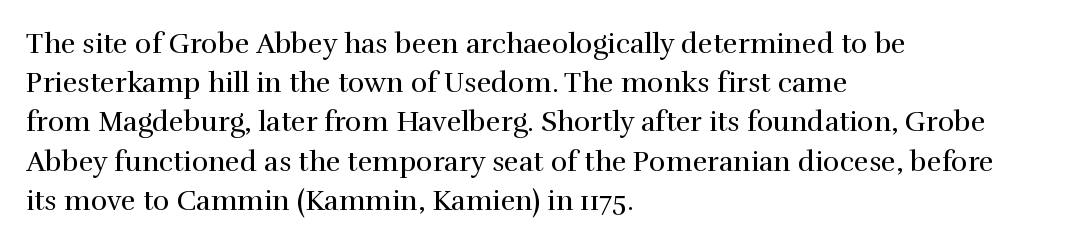
Tracking here is standard; glyphs follow each other at the usual distance. Note: serifs present on the glyphs. No word sits above an underline. No italicization has been applied; the sample stays upright. A student would call this left alignment; a typographer would say flush left, rag right.
